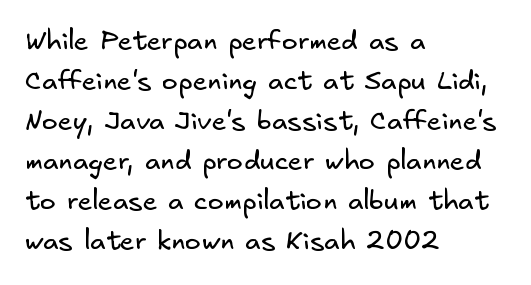
The image shows 27 px text type; set left-aligned, normal line spacing (1.48x), normal letter spacing, not underlined.
